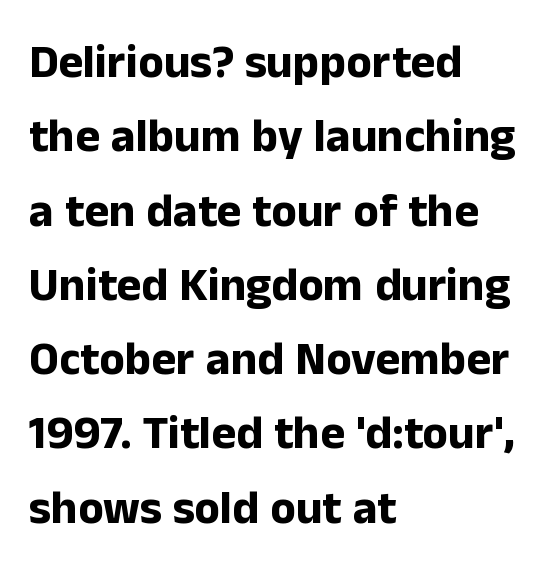
Letter spacing: default. This rendering features lettering with no underline. The lettering holds an erect, upright posture throughout. The designer left line spacing at the default.
